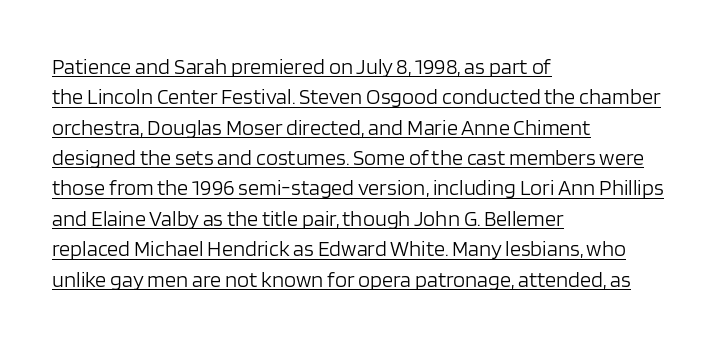
Q: Is the text bold? A: No.
Q: Is the text italic (slanted)? A: No, it is upright.
Q: Is the text underlined? A: Yes.
Q: How is the paragraph aligned? A: Left-aligned.
Q: Is the spacing between letters normal or unusually wide? A: Normal.
Q: Is the spacing between lines tight, normal or loose? A: Normal.
